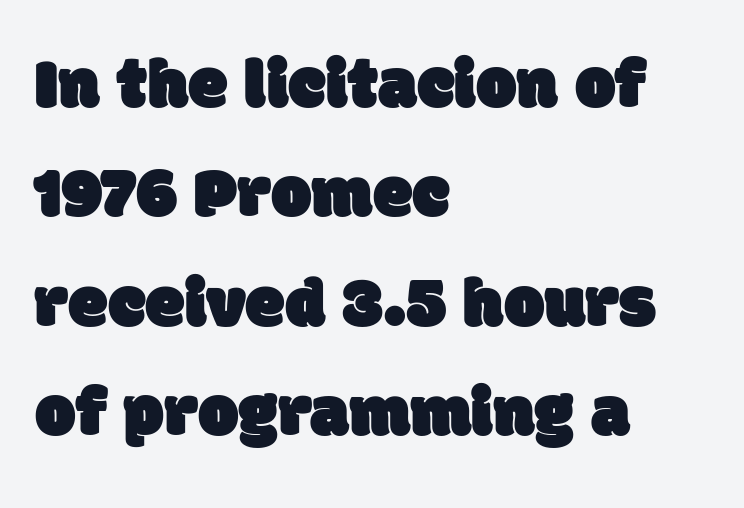
{"serif": "no", "width": "normal", "stroke_contrast": "low", "x_height": "large", "monospaced": "no", "underline": "no", "align": "left", "line_spacing": "normal", "line_spacing_ratio": 1.52, "letter_spacing": "normal", "letter_spacing_em": 0.0, "glyph_px": 72}
